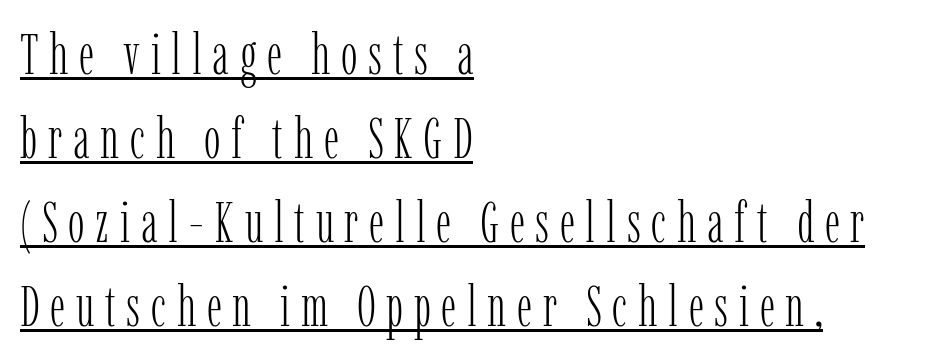
The image shows 56 px light, condensed serif type, upright; set left-aligned, normal line spacing (1.5x), underlined; low stroke contrast and a medium x-height.
